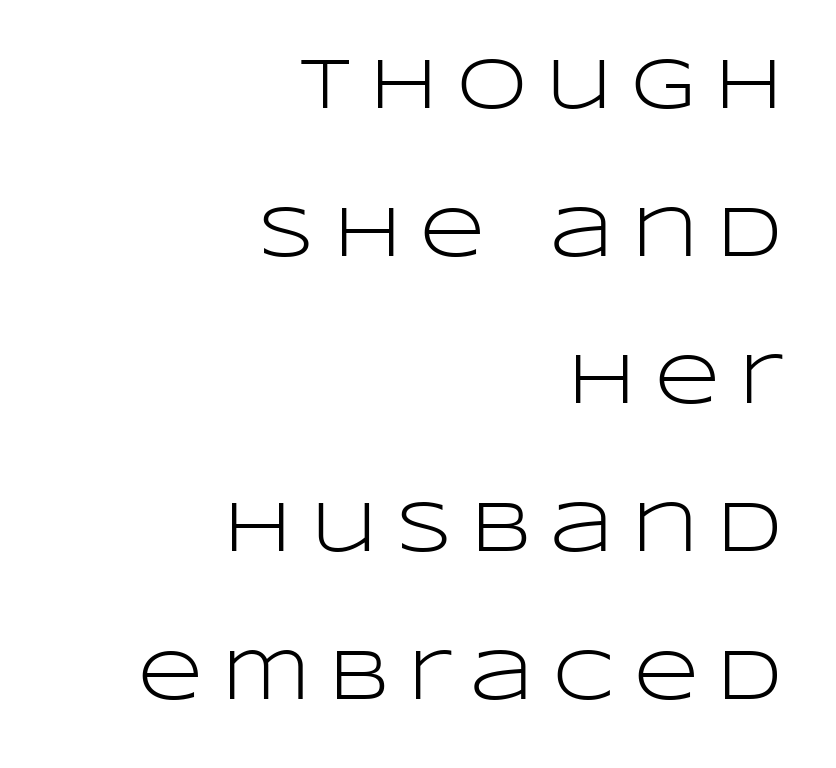
Nope, not italic — everything's standing straight. The rendering uses a large line-height, opening up the rows. The typeface has the unassuming heft of standard copy or less. Type without underlining. Does extra space separate the letters? Yes, quite a lot of it. The characters display no serif detailing; their extremities are plain.
